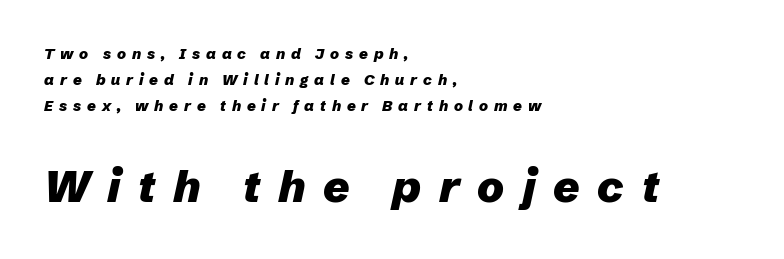
Q: Is the text bold? A: Yes.
Q: Is the text italic (slanted)? A: Yes, it leans right by about 12 degrees.
Q: Is the text underlined? A: No.
Q: How is the paragraph aligned? A: Left-aligned.
Q: Is the spacing between letters normal or unusually wide? A: Unusually wide.
Q: Which block of text is set in a larger size, the first (top) or the second (bottom)? A: The second (bottom) one.
Q: Width (condensed, normal, or wide)? A: Normal.
Q: Stroke contrast? A: Low.
Q: x-height? A: Medium.
Q: Monospaced? A: No.
